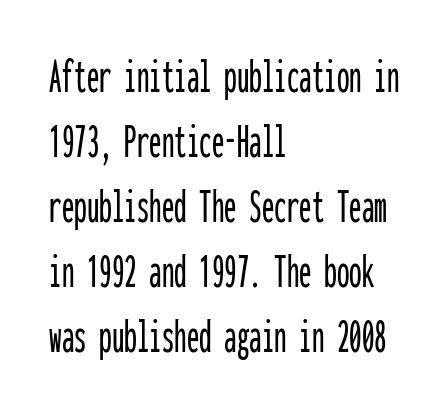
{"serif": "no", "italic": "no", "width": "condensed", "stroke_contrast": "low", "x_height": "medium", "monospaced": "yes", "underline": "no", "align": "left", "line_spacing": "normal", "line_spacing_ratio": 1.3, "letter_spacing": "normal", "letter_spacing_em": 0.0, "glyph_px": 50}
